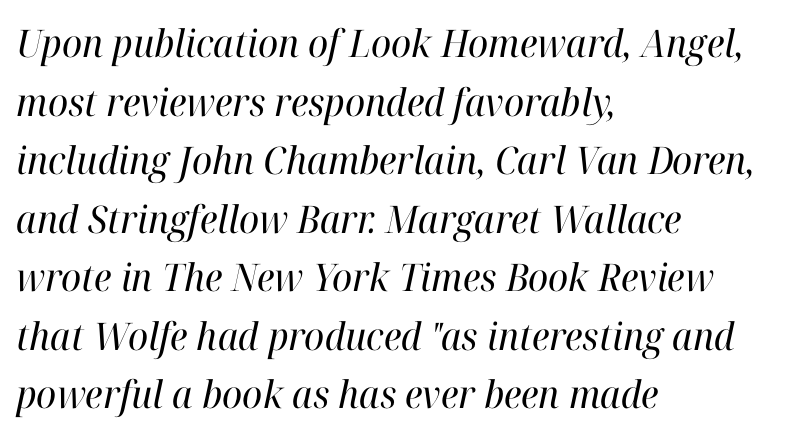
The image shows 38 px regular-weight serif type, italic (leaning right); set left-aligned, normal line spacing (1.54x), normal letter spacing, not underlined; high stroke contrast and a medium x-height.
